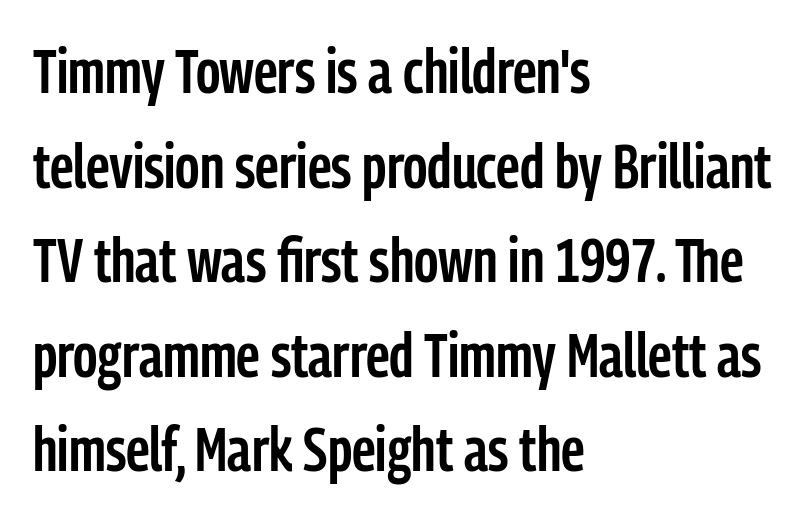
{"serif": "no", "italic": "no", "bold": "semi", "weight": "semibold", "width": "condensed", "stroke_contrast": "low", "x_height": "medium", "monospaced": "no", "underline": "no", "align": "left", "line_spacing": "normal", "line_spacing_ratio": 1.55, "letter_spacing": "normal", "letter_spacing_em": 0.0, "glyph_px": 61}
